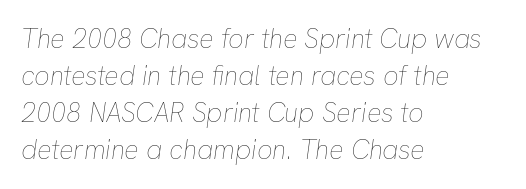
{"italic": "yes", "lean": "right", "slant_degrees": 8, "bold": "no", "underline": "no", "align": "left", "line_spacing": "normal", "line_spacing_ratio": 1.37, "letter_spacing": "normal", "letter_spacing_em": 0.0, "glyph_px": 27}
